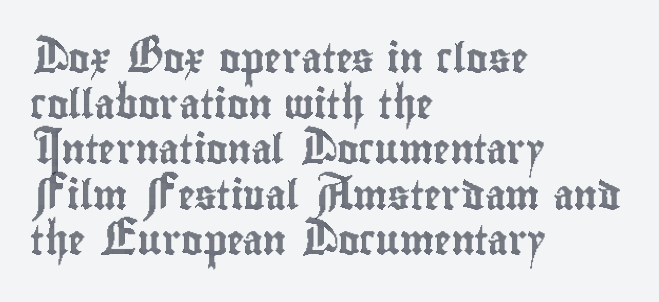
Q: Is the text italic (slanted)? A: No, it is upright.
Q: Is the text underlined? A: No.
Q: How is the paragraph aligned? A: Left-aligned.
Q: Is the spacing between letters normal or unusually wide? A: Normal.
Q: Is the spacing between lines tight, normal or loose? A: Normal.
Q: Width (condensed, normal, or wide)? A: Condensed.
Q: x-height? A: Small.
Q: Monospaced? A: No.
